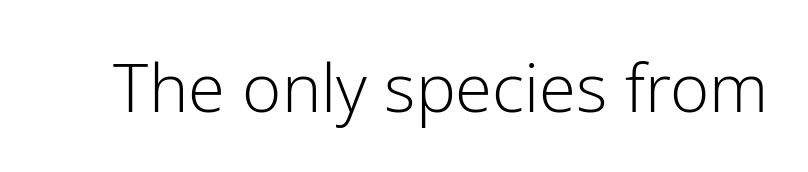
The font is comparable to plain body text, perhaps lighter. Underline: absent. A sans-serif font was chosen for this passage. This is the regular roman posture of the typeface.
